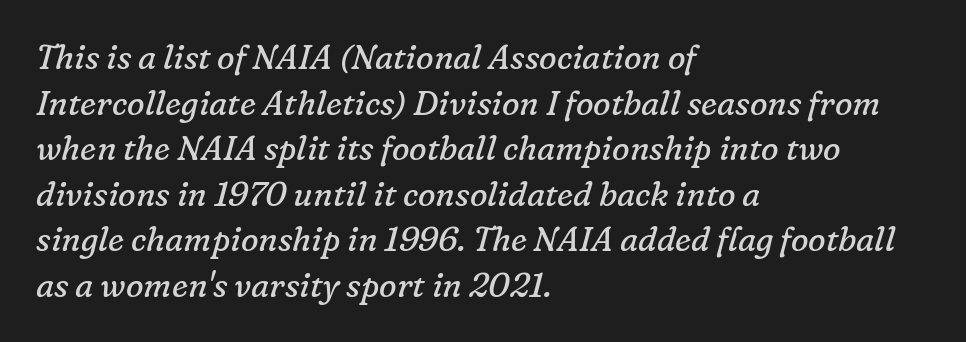
The image shows 33 px regular-weight serif type, italic (leaning right); set left-aligned, normal line spacing (1.38x), normal letter spacing, not underlined; low stroke contrast and a medium x-height.
